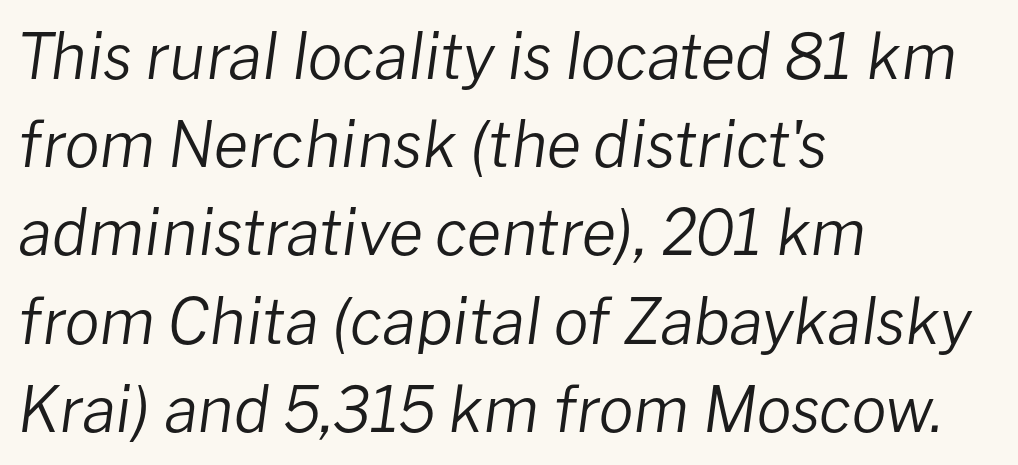
Q: Is the text bold? A: No.
Q: Is the text italic (slanted)? A: Yes, it leans right by about 8 degrees.
Q: Is the text underlined? A: No.
Q: How is the paragraph aligned? A: Left-aligned.
Q: Is the spacing between letters normal or unusually wide? A: Normal.
Q: Is the spacing between lines tight, normal or loose? A: Normal.
Q: Width (condensed, normal, or wide)? A: Normal.
Q: Stroke contrast? A: Low.
Q: x-height? A: Medium.
Q: Monospaced? A: No.
